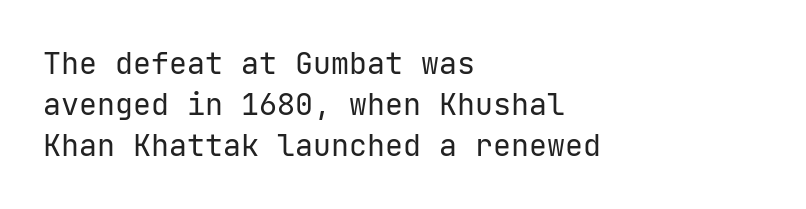
The image shows 30 px regular-weight sans-serif type, upright; set left-aligned, normal line spacing (1.37x), normal letter spacing, not underlined; low stroke contrast and a medium x-height.
